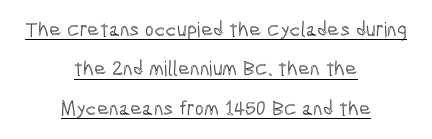
Q: Is the text italic (slanted)? A: No, it is upright.
Q: Is the text underlined? A: Yes.
Q: How is the paragraph aligned? A: Centered.
Q: Is the spacing between letters normal or unusually wide? A: Normal.
